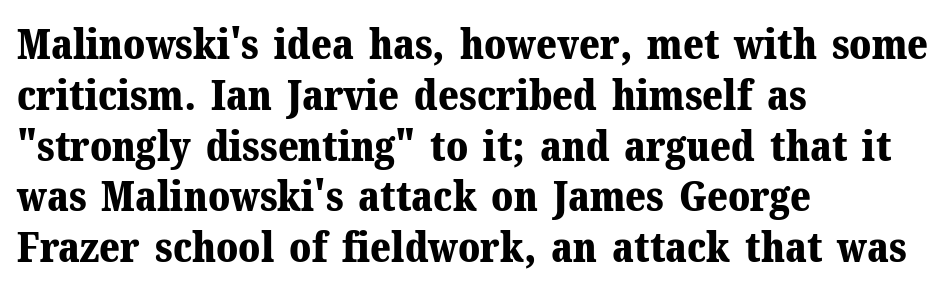
Q: Is the text bold? A: Yes.
Q: Is the text italic (slanted)? A: No, it is upright.
Q: Is the typeface a serif or a sans-serif typeface? A: Serif.
Q: Is the text underlined? A: No.
Q: How is the paragraph aligned? A: Left-aligned.
Q: Is the spacing between letters normal or unusually wide? A: Normal.
Q: Width (condensed, normal, or wide)? A: Normal.
Q: Stroke contrast? A: Medium.
Q: x-height? A: Medium.
Q: Monospaced? A: No.
